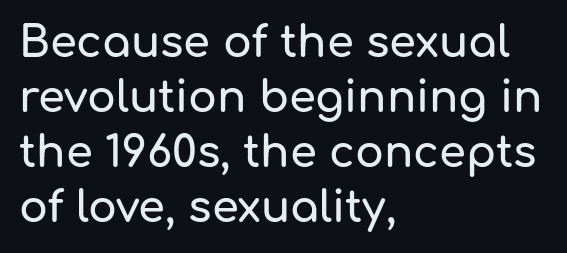
Posture: upright roman. Leftover space on each line is placed entirely after the last word. The rendering uses natural spacing where letterforms have individual widths. No extra tracking has been applied to these lines.
